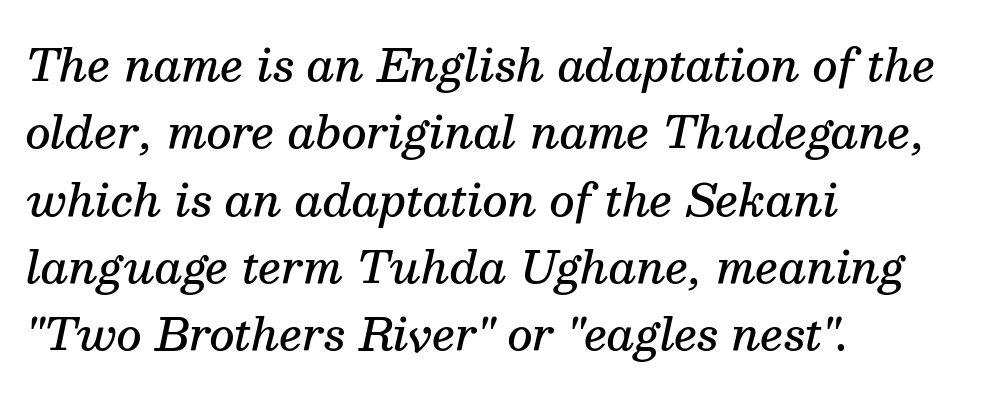
A fair bit of extra ink — the face is semibold, not bold. The specimen omits any rule beneath the text block's lines. Honestly, the letter spacing is just normal — you wouldn't notice it. The text block is weighted toward the left margin, trailing off unevenly rightward.
